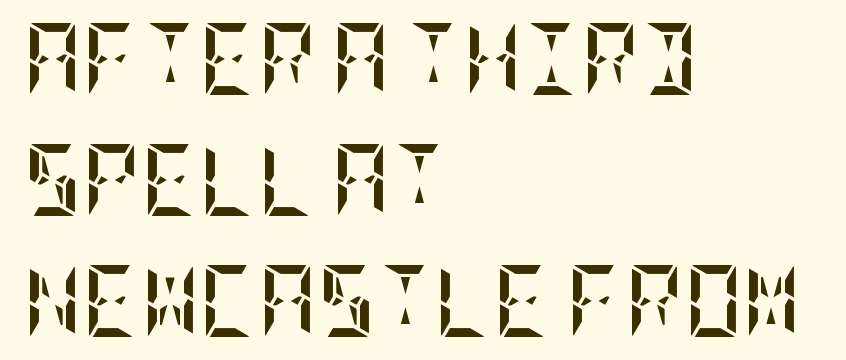
Posture: upright roman. Layout note: lines flush left. Notice how thick the strokes are: this is what a full bold looks like. A typesetter would call this leading conventional body-copy spacing.
